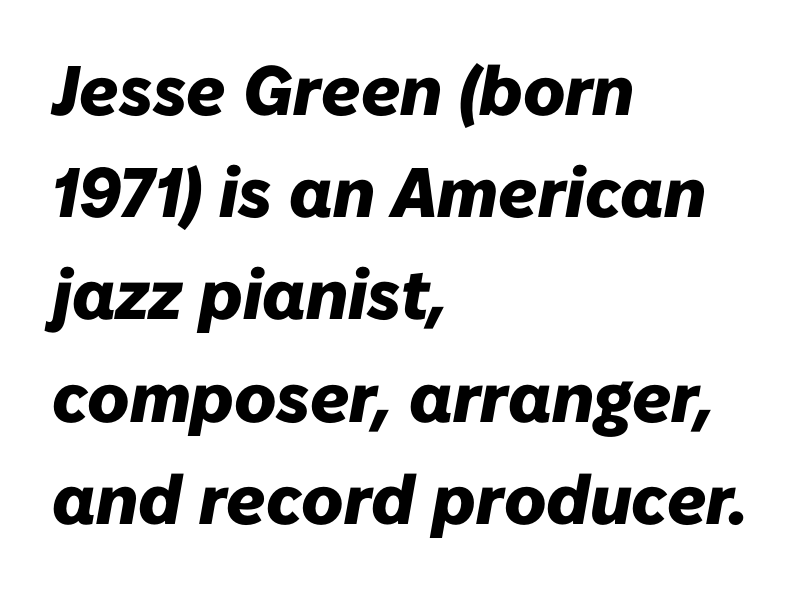
Q: Is the text bold? A: Yes.
Q: Is the text italic (slanted)? A: Yes, it leans right by about 10 degrees.
Q: Is the text underlined? A: No.
Q: How is the paragraph aligned? A: Left-aligned.
Q: Is the spacing between letters normal or unusually wide? A: Normal.
Q: Is the spacing between lines tight, normal or loose? A: Normal.
Q: Width (condensed, normal, or wide)? A: Normal.
Q: Stroke contrast? A: Low.
Q: x-height? A: Medium.
Q: Monospaced? A: No.
